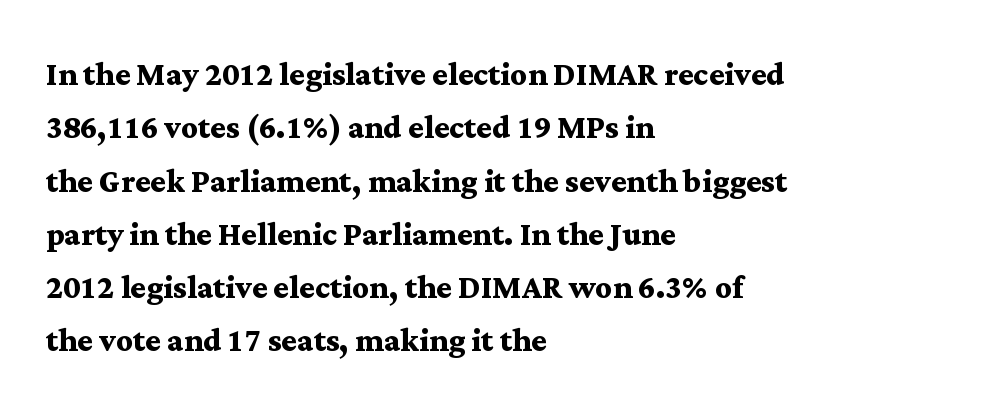
Typesetter's note: full bold, strokes at maximum text heaviness. These lines sit exactly where default settings would place them. Posture: upright roman. Is the block centered? No — it sits flush against the left margin.
